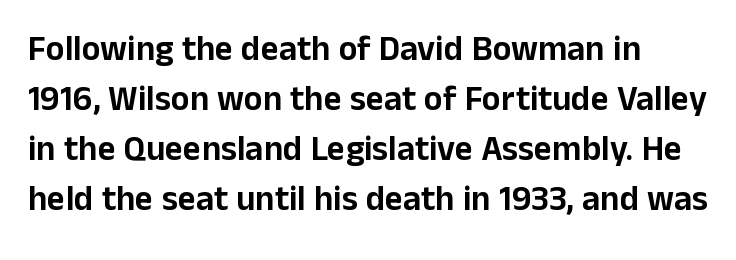
Q: Is the text italic (slanted)? A: No, it is upright.
Q: Is the typeface a serif or a sans-serif typeface? A: Sans-serif.
Q: Is the text underlined? A: No.
Q: Is the spacing between letters normal or unusually wide? A: Normal.
Q: Is the spacing between lines tight, normal or loose? A: Normal.
Q: Width (condensed, normal, or wide)? A: Normal.
Q: Stroke contrast? A: Low.
Q: x-height? A: Medium.
Q: Monospaced? A: No.
